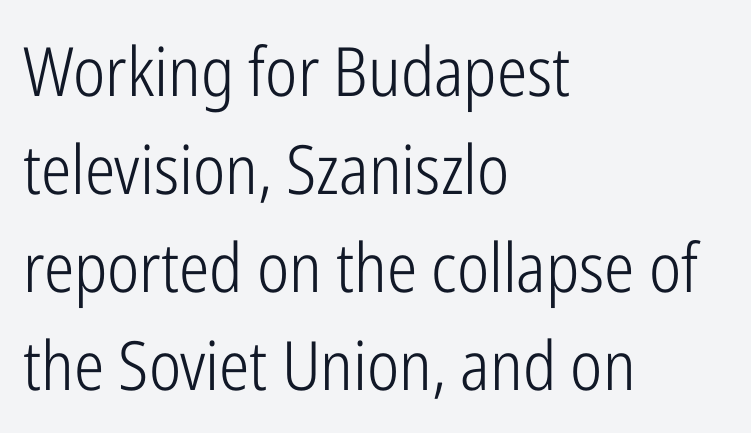
The image shows 68 px light, condensed sans-serif type, upright; set left-aligned, normal line spacing (1.44x), normal letter spacing, not underlined; low stroke contrast and a medium x-height.
